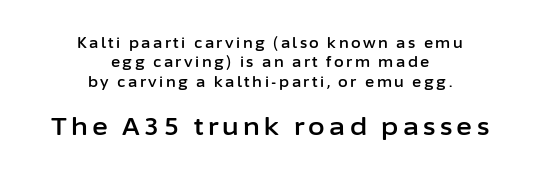
The lines in this sample share a center point and differ in where they start and stop. The designer gave the closing block more size than the opening block. The block of text has a typical density, with ordinary space between rows. Quick note: underline off.
